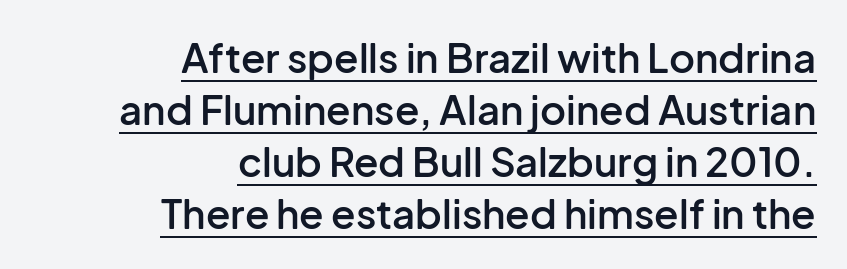
The image shows 40 px semibold sans-serif type, upright; set right-aligned, normal line spacing (1.3x), normal letter spacing, underlined; low stroke contrast and a medium x-height.
